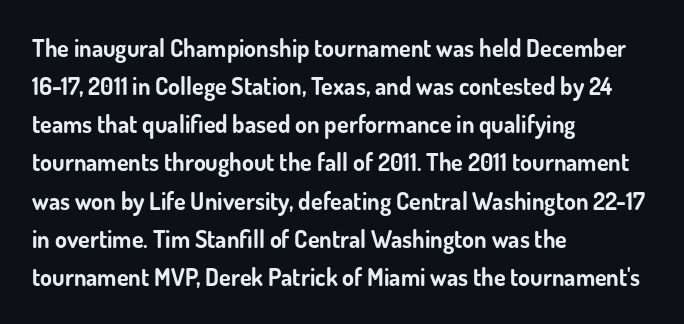
{"italic": "no", "bold": "yes", "underline": "no", "align": "left", "line_spacing": "normal", "line_spacing_ratio": 1.59, "letter_spacing": "normal", "letter_spacing_em": 0.0, "glyph_px": 24}
